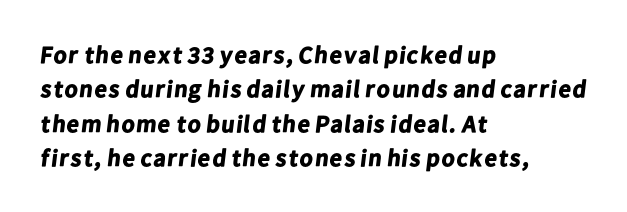
The image shows 24 px bold type; set left-aligned, normal line spacing (1.43x), normal letter spacing, not underlined.
